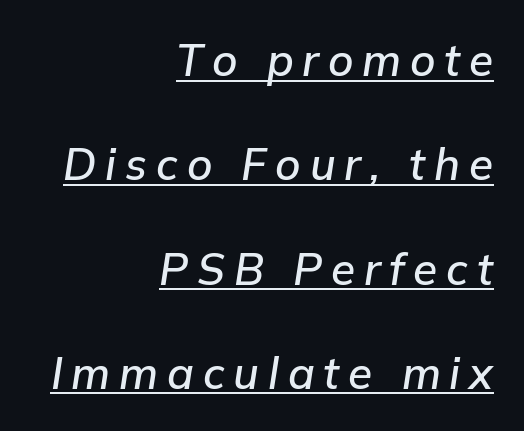
Tracking here is generous; glyphs stand well apart from one another. The space between consecutive lines is lavish. A typesetter would mark this as italic. The rag falls on the left side of this text block.
